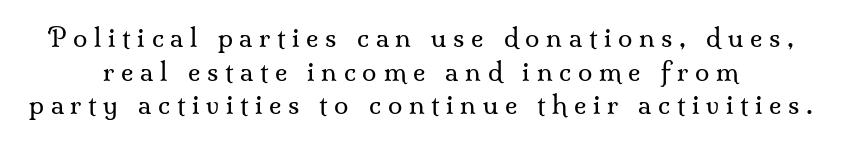
The weight tops out at a normal text grade. Letters rest on an invisible, unmarked baseline. The space between consecutive lines is moderate. The tracking reads as deliberately expanded to a designer's eye. Vertical strokes here are truly vertical.
